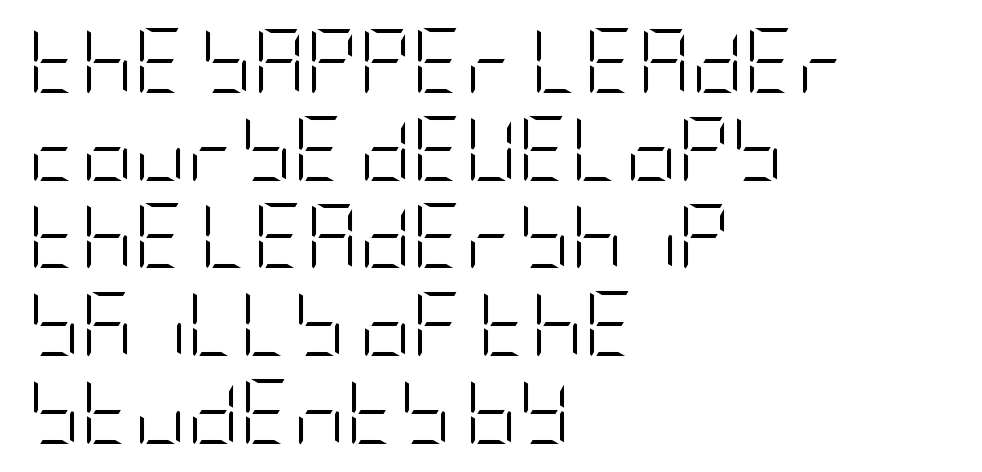
The lines sit at an ordinary, default distance from one another. Is there any slant? The stems are plumb. Honestly, there is no underline to notice here at all. All the whitespace from short lines collects on the right. The typeface chosen for these lines omits serifs.
